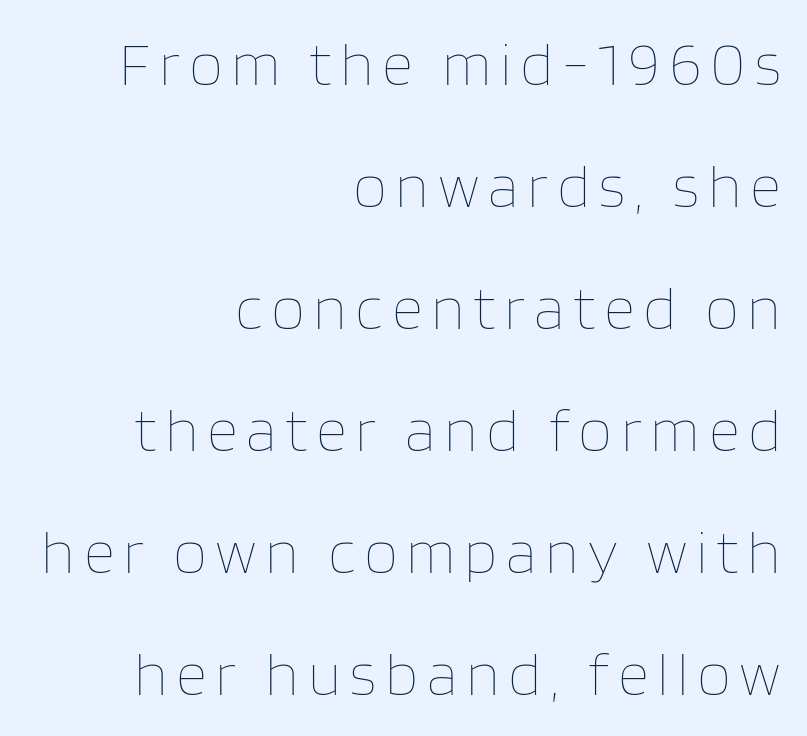
Any mark beneath the type? The region is blank. One-word summary of the alignment: right. Stroke thickness stays within the range of a standard reading face or lighter. Loosely led — the rows are spread out. A typesetter would call this proportional, since set widths differ per character.
